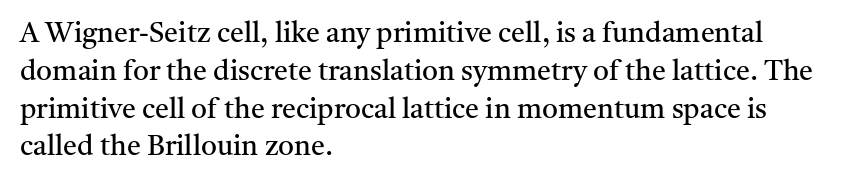
{"serif": "yes", "italic": "no", "bold": "no", "weight": "regular", "width": "normal", "stroke_contrast": "medium", "x_height": "medium", "monospaced": "no", "underline": "no", "align": "left", "line_spacing": "normal", "line_spacing_ratio": 1.35, "letter_spacing": "normal", "letter_spacing_em": 0.0, "glyph_px": 28}
